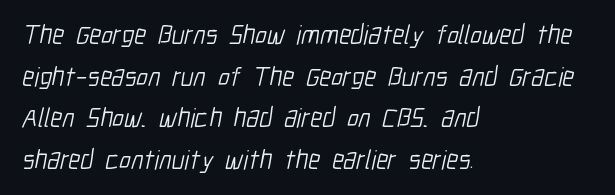
Q: Is the text bold? A: No.
Q: Is the text underlined? A: No.
Q: How is the paragraph aligned? A: Left-aligned.
Q: Is the spacing between letters normal or unusually wide? A: Normal.
Q: Is the spacing between lines tight, normal or loose? A: Normal.
